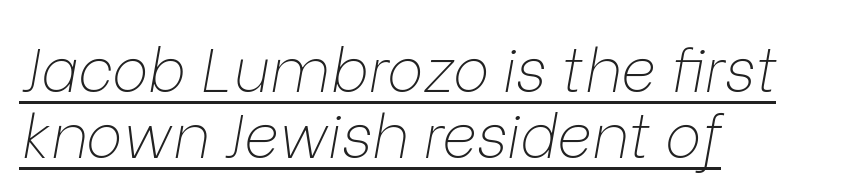
These lines huddle together more closely than default settings would place them. The weight would be labelled regular, book, light, or lighter still. A baseline rule has been typeset under these characters. The glyphs look as if they've been sheared to an angle. Each line starts at the same left margin while the right side varies.
